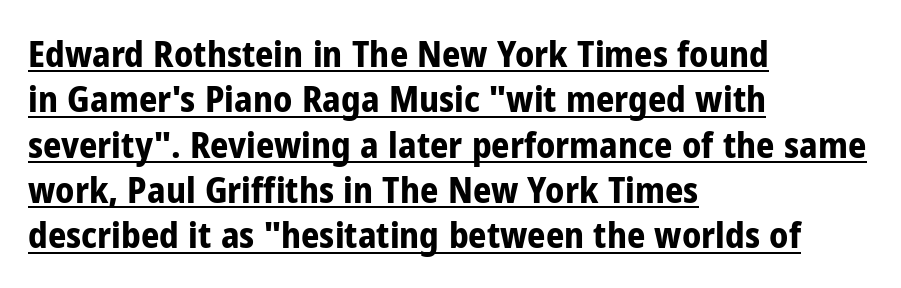
Q: Is the text bold? A: Yes.
Q: Is the text italic (slanted)? A: No, it is upright.
Q: Is the typeface a serif or a sans-serif typeface? A: Sans-serif.
Q: Is the text underlined? A: Yes.
Q: How is the paragraph aligned? A: Left-aligned.
Q: Is the spacing between letters normal or unusually wide? A: Normal.
Q: Is the spacing between lines tight, normal or loose? A: Normal.
Q: Width (condensed, normal, or wide)? A: Condensed.
Q: Stroke contrast? A: Low.
Q: x-height? A: Medium.
Q: Monospaced? A: No.
